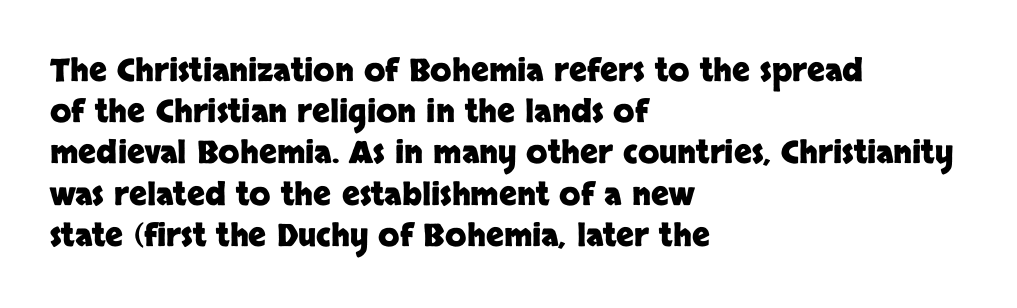
The image shows 31 px heavy sans-serif type, upright; set left-aligned, normal line spacing (1.33x), normal letter spacing, not underlined; low stroke contrast and a large x-height.
